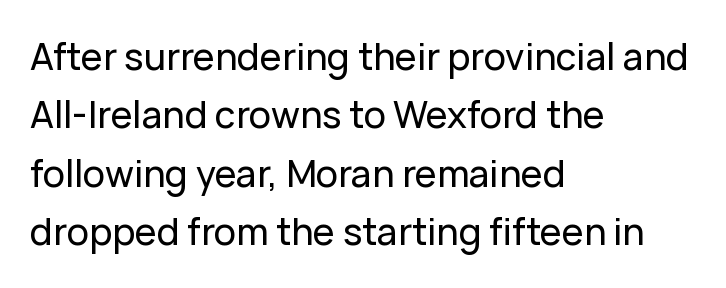
The image shows 37 px sans-serif type, upright; set left-aligned, normal line spacing (1.58x), normal letter spacing, not underlined; low stroke contrast and a medium x-height.
